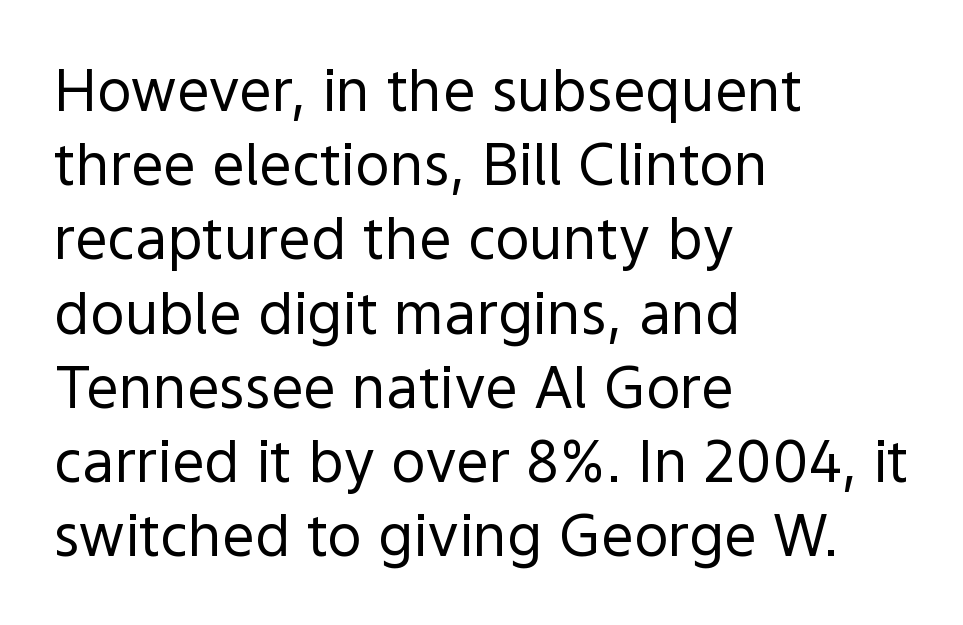
{"serif": "no", "italic": "no", "bold": "no", "weight": "regular", "width": "normal", "x_height": "medium", "monospaced": "no", "underline": "no", "align": "left", "line_spacing": "normal", "line_spacing_ratio": 1.28, "letter_spacing": "normal", "letter_spacing_em": 0.0, "glyph_px": 58}
